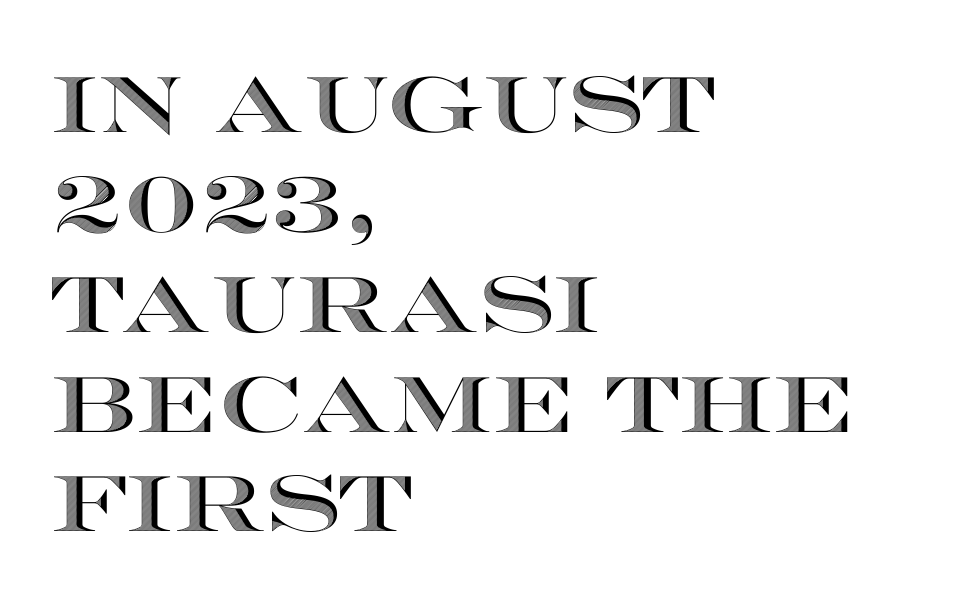
The image shows 78 px wide type, upright; set left-aligned, normal line spacing (1.28x), normal letter spacing, not underlined; a large x-height.
